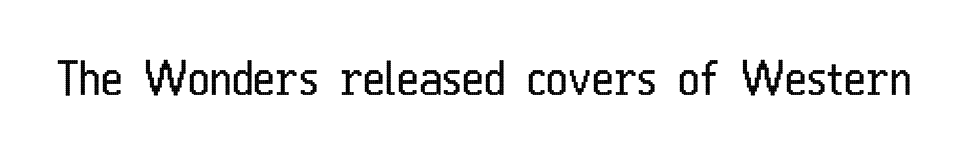
Unbolded letterforms with no extra heft. Is this a fixed-width face? No — the glyphs have proportional, varying widths. Ascenders rise straight up at ninety degrees. The passage shown is typeset with a sans-serif family. A typesetter would call this zero additional tracking.
